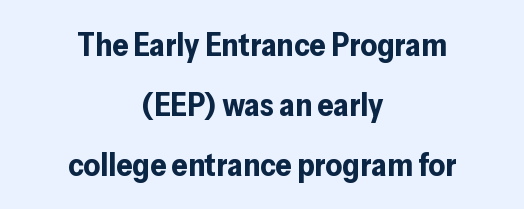
One-word summary of the alignment: center. Looks like regular typesetting: each glyph gets only the width it needs. Glyph-to-glyph distance matches everyday printed text. Summary of weight: heavy, a full bold. You can tell from the bare stems that sans-serif type was used.
